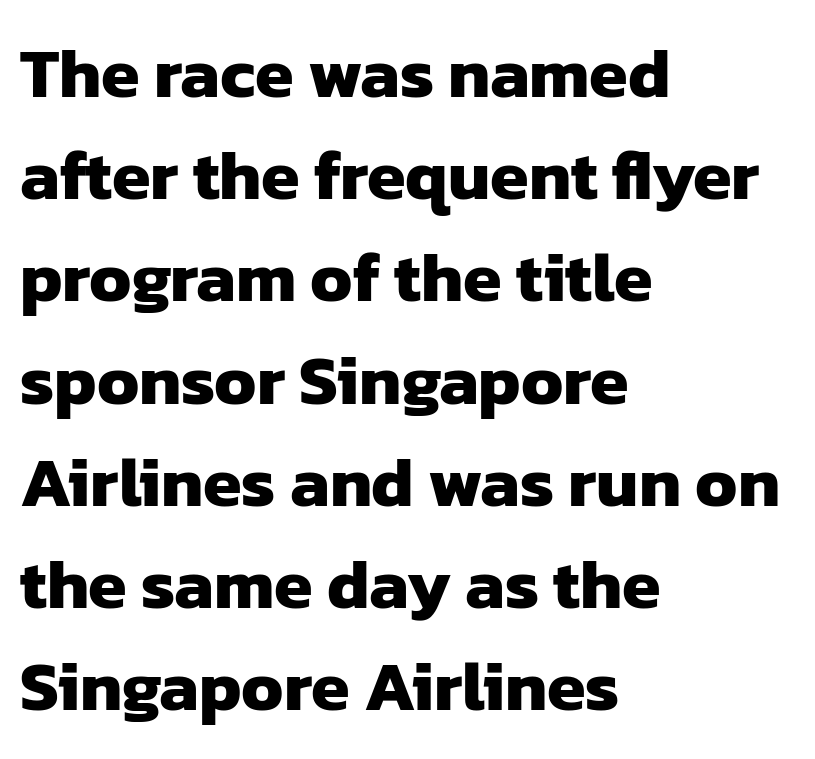
This block has exactly the height ordinary leading produces. Check where the strokes stop: nothing finishes them off — pure sans. This rendering uses left alignment, leaving the right contour irregular. Lines of text with bare space underneath. A typesetter would call this proportional, since set widths differ per character.
